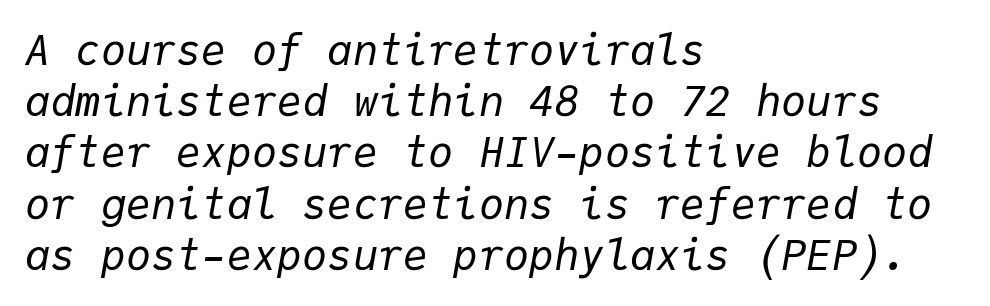
Italic? Definitely — the glyphs are oblique. Descenders hang freely into open space. Leftover space on each line is placed entirely after the last word. The passage shown is typed in a monospace face where columns stay perfectly aligned. The cut favours lightness, reaching ordinary text weight at its darkest. The letters sit at their default tracking, neither squeezed nor spread.
